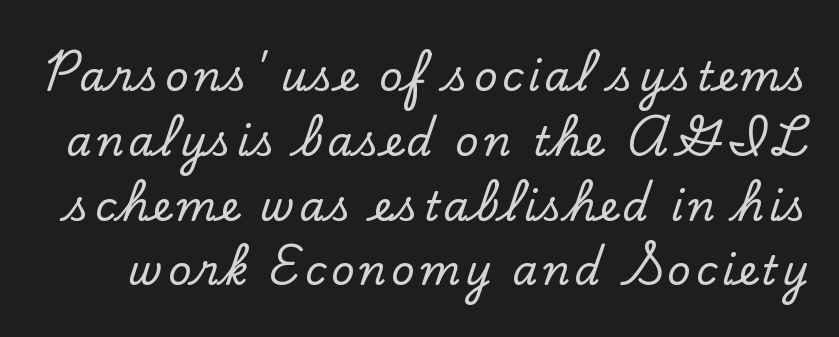
Q: Is the text italic (slanted)? A: Yes.
Q: Is the typeface a serif or a sans-serif typeface? A: Serif.
Q: Is the text underlined? A: No.
Q: Is the spacing between lines tight, normal or loose? A: Normal.
Q: Width (condensed, normal, or wide)? A: Normal.
Q: Stroke contrast? A: Low.
Q: x-height? A: Small.
Q: Monospaced? A: No.
